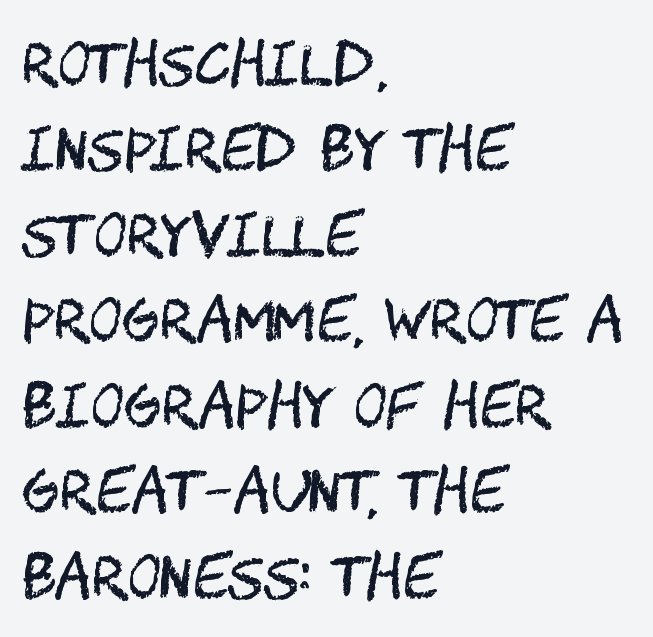
Q: Is the text bold? A: No.
Q: Is the text italic (slanted)? A: No, it is upright.
Q: Is the typeface a serif or a sans-serif typeface? A: Sans-serif.
Q: Is the text underlined? A: No.
Q: How is the paragraph aligned? A: Left-aligned.
Q: Is the spacing between letters normal or unusually wide? A: Normal.
Q: Is the spacing between lines tight, normal or loose? A: Normal.
Q: Width (condensed, normal, or wide)? A: Condensed.
Q: Stroke contrast? A: Medium.
Q: x-height? A: Large.
